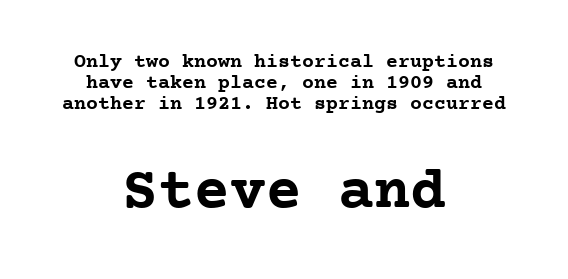
The image shows 60 px semibold serif type, upright, monospaced; set centered, tight line spacing (1.06x), normal letter spacing, not underlined; the second (bottom) block is 3.0x larger; low stroke contrast and a medium x-height.
